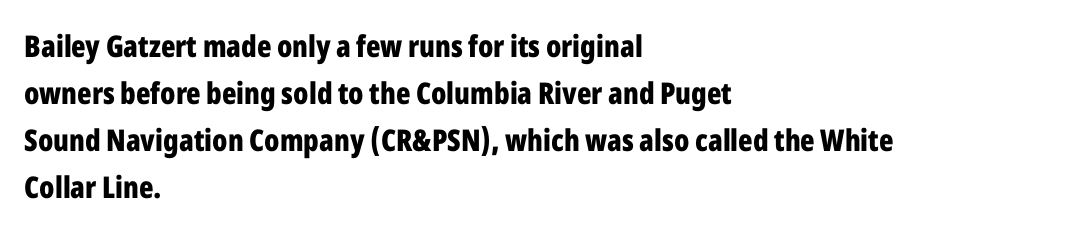
Proportional: the letters do not fall into vertical columns. Is there any slant? The stems are plumb. Examine the stroke ends and you'll find no serifs. Interline gaps are of average width in this sample. Leftover space on each line is placed entirely after the last word.
